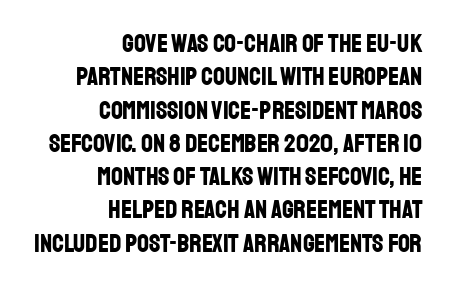
The image shows 26 px bold type, upright; set right-aligned, normal line spacing (1.28x), normal letter spacing, not underlined.
